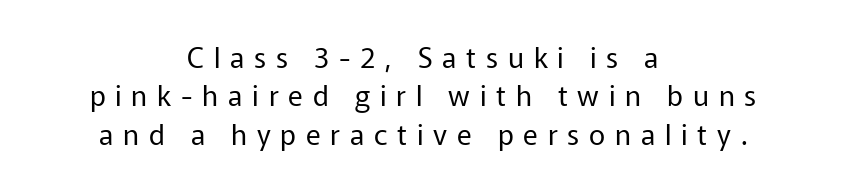
Q: Is the text bold? A: No.
Q: Is the text italic (slanted)? A: No, it is upright.
Q: Is the typeface a serif or a sans-serif typeface? A: Sans-serif.
Q: Is the text underlined? A: No.
Q: How is the paragraph aligned? A: Centered.
Q: Is the spacing between letters normal or unusually wide? A: Unusually wide.
Q: Is the spacing between lines tight, normal or loose? A: Normal.
Q: Width (condensed, normal, or wide)? A: Normal.
Q: Stroke contrast? A: Low.
Q: x-height? A: Medium.
Q: Monospaced? A: No.
